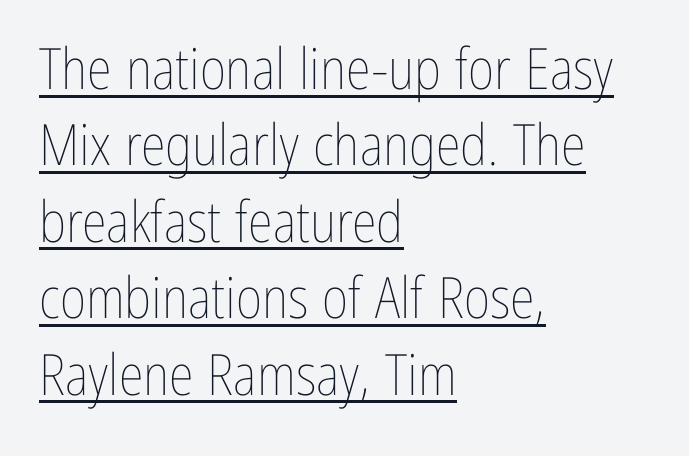
{"italic": "no", "bold": "no", "weight": "thin", "width": "condensed", "stroke_contrast": "low", "x_height": "medium", "monospaced": "no", "underline": "yes", "align": "left", "line_spacing": "normal", "line_spacing_ratio": 1.34, "letter_spacing": "normal", "letter_spacing_em": 0.0, "glyph_px": 57}
